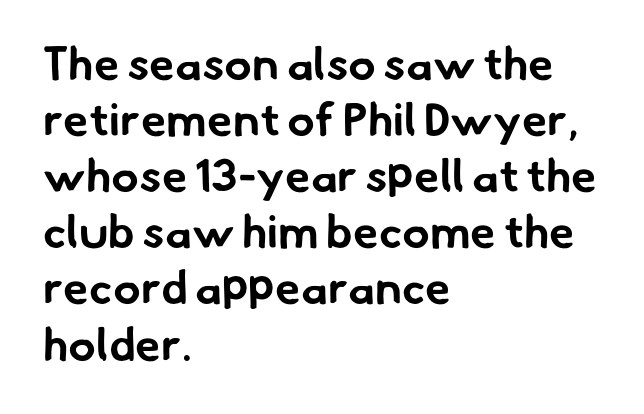
The rendering anchors every line to the left-hand side. Nothing sits at the stroke ends, so this counts as sans-serif. Compared with an ordinary text face, these strokes are far heavier — a full bold. The face used here is proportionally spaced, like ordinary book or web type. Clear beneath every line of the passage.
